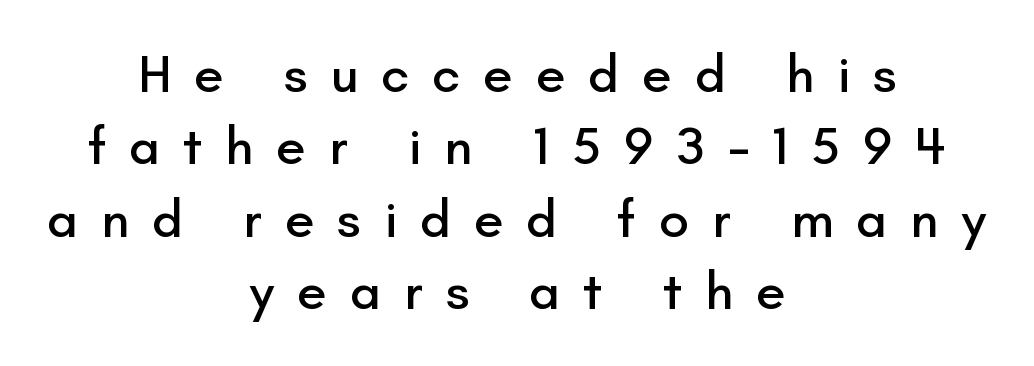
A centered setting, common on invitations and titles, is used for this passage. The line texture is sparse and dotted thanks to wide tracking. The leading is moderate, giving the passage an even texture. Does the lettering tilt? It doesn't — this is upright. Unlike a traditional serif, this face leaves its strokes unadorned.
